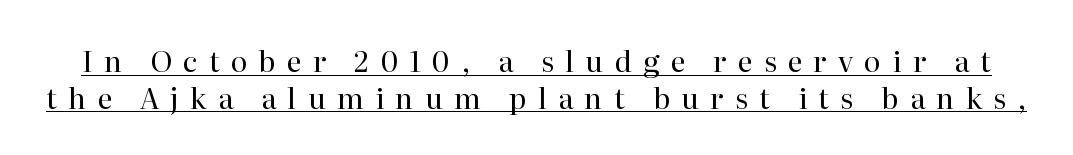
Q: Is the text bold? A: No.
Q: Is the text italic (slanted)? A: No, it is upright.
Q: Is the typeface a serif or a sans-serif typeface? A: Serif.
Q: Is the text underlined? A: Yes.
Q: Is the spacing between letters normal or unusually wide? A: Unusually wide.
Q: Is the spacing between lines tight, normal or loose? A: Normal.
Q: Width (condensed, normal, or wide)? A: Normal.
Q: Stroke contrast? A: High.
Q: x-height? A: Medium.
Q: Monospaced? A: No.
